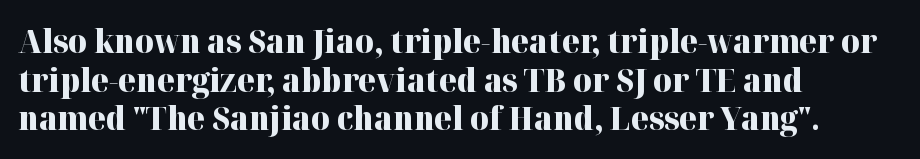
The text was rendered using a seriffed face with decorative stroke endings. The letters are bold, with thick, heavy strokes. The gap between lines stays unmarked. Look at the tracking — it's just the regular setting, nothing added. Vertical strokes here are truly vertical. All the whitespace from short lines collects on the right.
